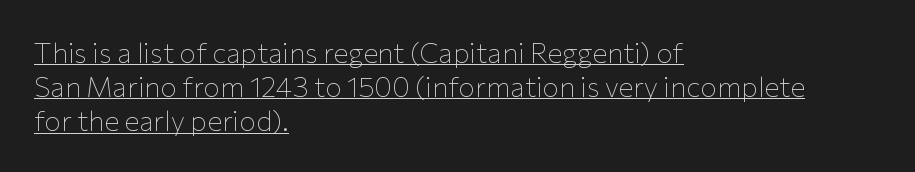
{"serif": "no", "italic": "no", "bold": "no", "weight": "thin", "width": "normal", "stroke_contrast": "low", "x_height": "medium", "monospaced": "no", "underline": "yes", "align": "left", "line_spacing_ratio": 1.22, "letter_spacing": "normal", "letter_spacing_em": 0.0, "glyph_px": 28}
